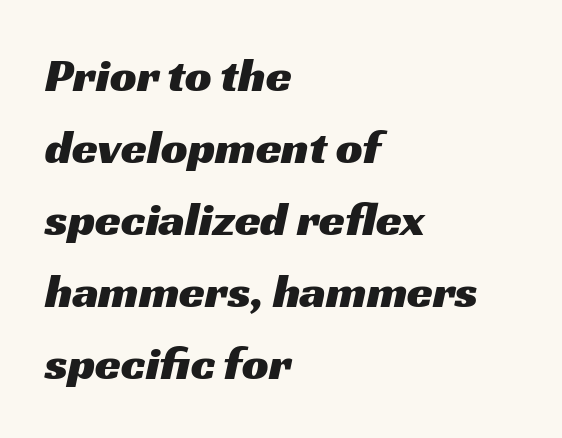
These lines stack with their left ends in a neat column. Looks like regular typesetting: each glyph gets only the width it needs. How would I describe the line gaps? Plain and ordinary. Observe the absence of serifs on each vertical stroke in this sample.
